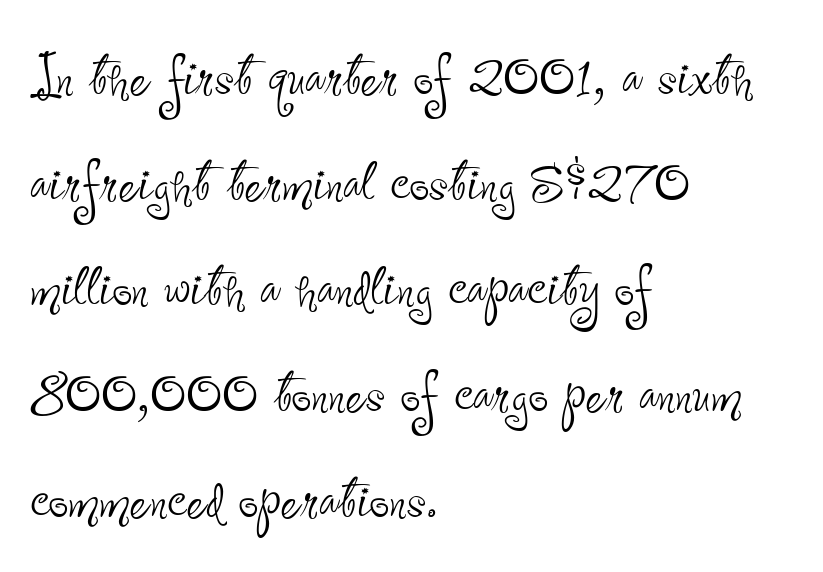
{"serif": "no", "bold": "no", "weight": "thin", "width": "condensed", "stroke_contrast": "low", "x_height": "small", "monospaced": "no", "underline": "no", "align": "left", "line_spacing": "normal", "line_spacing_ratio": 1.51, "letter_spacing": "normal", "letter_spacing_em": 0.0, "glyph_px": 70}
